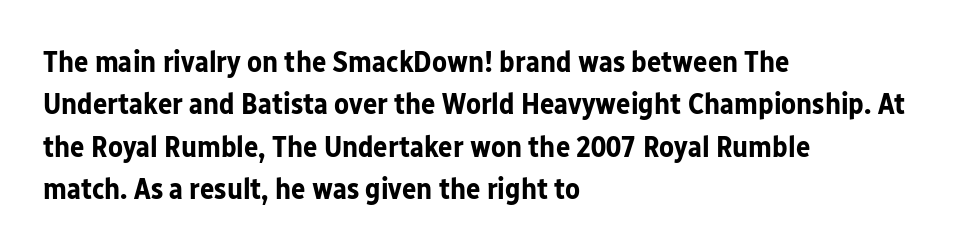
{"serif": "no", "italic": "no", "bold": "yes", "weight": "bold", "width": "normal", "stroke_contrast": "low", "x_height": "medium", "monospaced": "no", "underline": "no", "align": "left", "line_spacing": "normal", "line_spacing_ratio": 1.41, "letter_spacing": "normal", "letter_spacing_em": 0.0, "glyph_px": 30}
